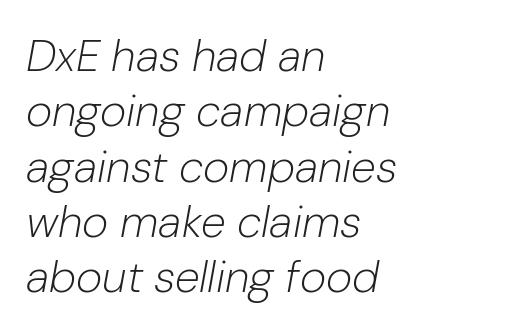
Posture: slanted. Lines of text with bare space underneath. The letters sit at their default tracking, neither squeezed nor spread. Horizontally, the lines are justified to the leading edge only. Weight class: somewhere from thin through regular.
